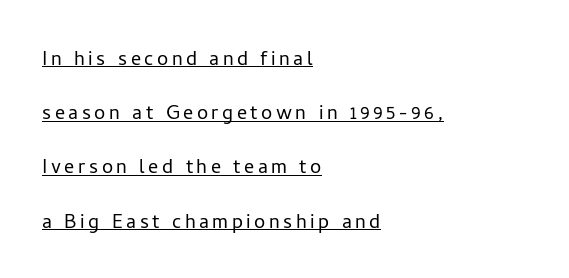
The image shows 25 px text type, upright; set left-aligned, loose line spacing (2.17x), underlined.
